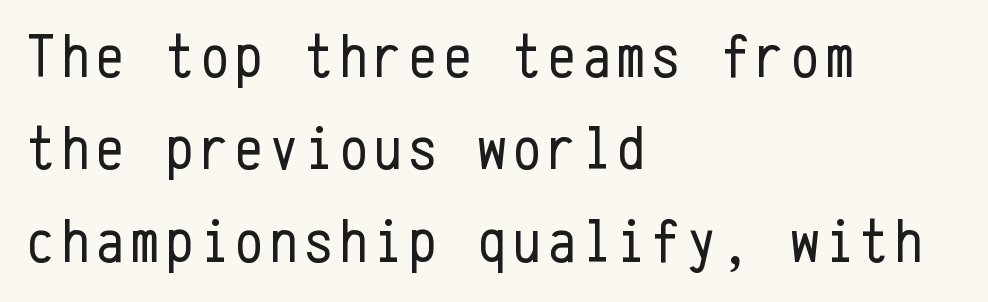
{"serif": "no", "italic": "no", "bold": "no", "weight": "regular", "width": "condensed", "stroke_contrast": "low", "x_height": "medium", "monospaced": "yes", "underline": "no", "align": "left", "line_spacing": "normal", "line_spacing_ratio": 1.49, "glyph_px": 62}
